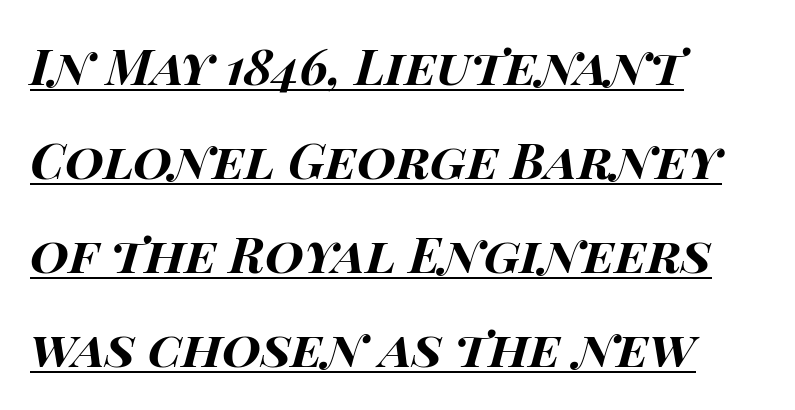
Q: Is the text bold? A: Yes.
Q: Is the text italic (slanted)? A: Yes, it leans right by about 14 degrees.
Q: Is the text underlined? A: Yes.
Q: How is the paragraph aligned? A: Left-aligned.
Q: Is the spacing between letters normal or unusually wide? A: Normal.
Q: Width (condensed, normal, or wide)? A: Wide.
Q: Stroke contrast? A: High.
Q: x-height? A: Large.
Q: Monospaced? A: No.
